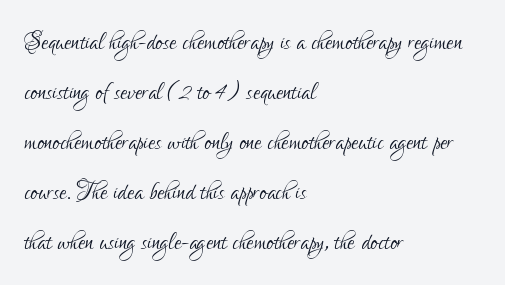
In terms of letterform style, serifs are entirely absent. Underline: absent. Character widths vary here, with narrow letters taking less room than wide ones. Quick note: interline space is typical. The setting favours the left margin, as ordinary paragraphs usually do.
